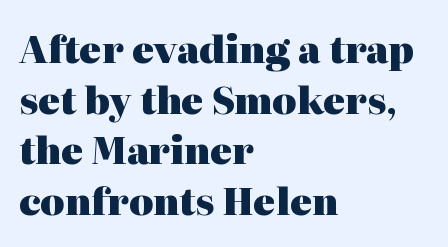
{"serif": "yes", "italic": "no", "bold": "yes", "weight": "heavy", "width": "normal", "stroke_contrast": "high", "x_height": "medium", "monospaced": "no", "underline": "no", "align": "left", "line_spacing": "normal", "line_spacing_ratio": 1.37, "letter_spacing": "normal", "letter_spacing_em": 0.0, "glyph_px": 37}
